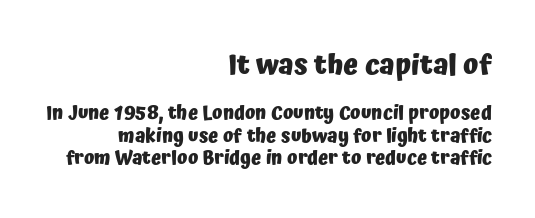
{"serif": "no", "italic": "no", "bold": "yes", "weight": "heavy", "width": "normal", "stroke_contrast": "low", "x_height": "medium", "monospaced": "no", "underline": "no", "align": "right", "line_spacing_ratio": 1.18, "letter_spacing": "normal", "letter_spacing_em": 0.0, "larger_block": "first", "size_ratio": 1.47, "glyph_px": 28}
